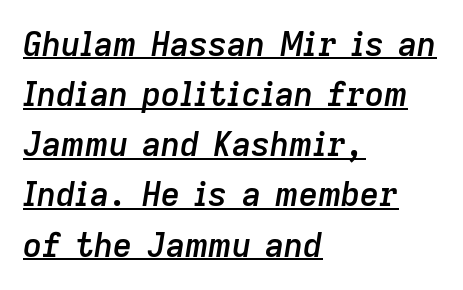
The image shows 33 px semibold type, italic (leaning right); set left-aligned, normal line spacing (1.52x), normal letter spacing, underlined; low stroke contrast and a medium x-height.
